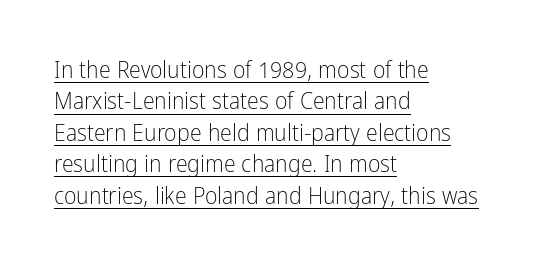
The image shows 24 px text type, upright; set left-aligned, normal line spacing (1.31x), normal letter spacing, underlined.
